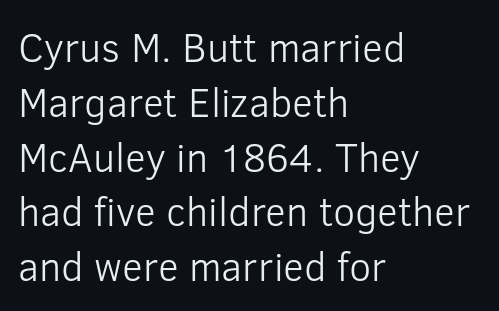
The image shows 40 px light sans-serif type, upright; set left-aligned, normal line spacing (1.37x), normal letter spacing, not underlined; low stroke contrast and a medium x-height.
